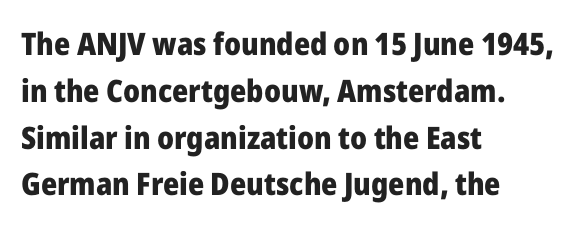
Which margin do the lines hug? The left one — the right edge is uneven. The text was rendered using a sans face with plain stroke endings. Set as a true bold cut, around the 700 mark. What's the leading like? Ordinary, nothing unusual.
